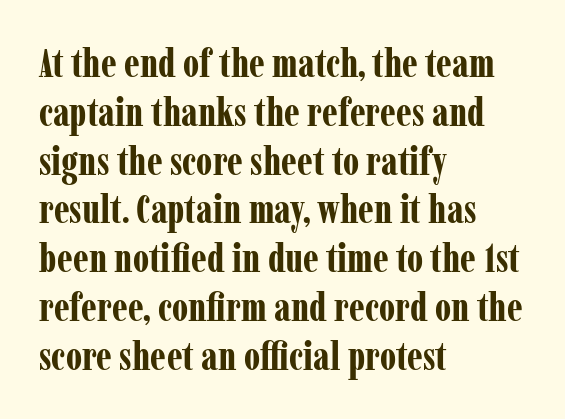
{"serif": "yes", "italic": "no", "bold": "yes", "weight": "bold", "width": "condensed", "stroke_contrast": "low", "x_height": "medium", "monospaced": "no", "underline": "no", "align": "left", "line_spacing_ratio": 1.22, "letter_spacing": "normal", "letter_spacing_em": 0.0, "glyph_px": 40}
